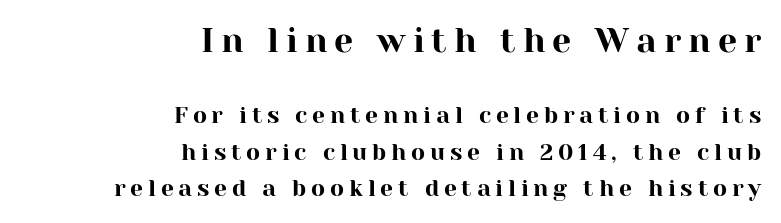
Q: Is the text italic (slanted)? A: No, it is upright.
Q: Is the typeface a serif or a sans-serif typeface? A: Serif.
Q: Is the text underlined? A: No.
Q: How is the paragraph aligned? A: Right-aligned.
Q: Is the spacing between letters normal or unusually wide? A: Unusually wide.
Q: Is the spacing between lines tight, normal or loose? A: Normal.
Q: Which block of text is set in a larger size, the first (top) or the second (bottom)? A: The first (top) one.
Q: Width (condensed, normal, or wide)? A: Normal.
Q: Stroke contrast? A: High.
Q: x-height? A: Medium.
Q: Monospaced? A: No.
